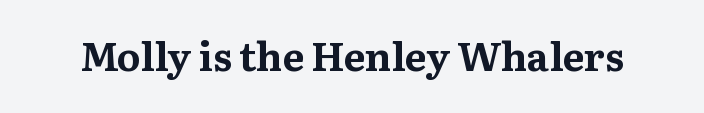
The letters stand upright; this is a roman face. Underline: absent. There is no visible air inserted between adjacent glyphs. Emphasis by weight is at full strength: bold. The letters carry serifs — small finishing strokes at the ends of their stems.
